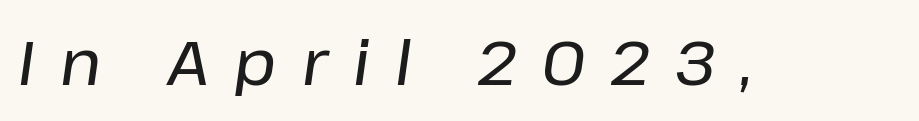
Q: Is the text italic (slanted)? A: Yes, it leans right by about 8 degrees.
Q: Is the text underlined? A: No.
Q: Is the spacing between letters normal or unusually wide? A: Unusually wide.
Q: Width (condensed, normal, or wide)? A: Normal.
Q: Stroke contrast? A: Low.
Q: x-height? A: Medium.
Q: Monospaced? A: No.
